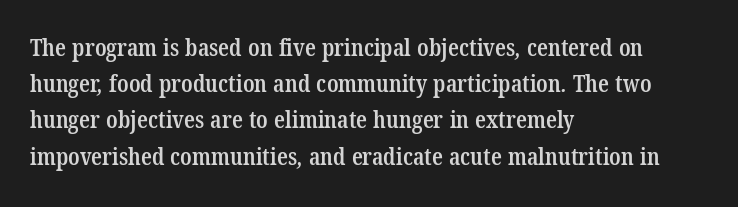
The image shows 24 px text type; set left-aligned, normal line spacing (1.51x), normal letter spacing, not underlined.
